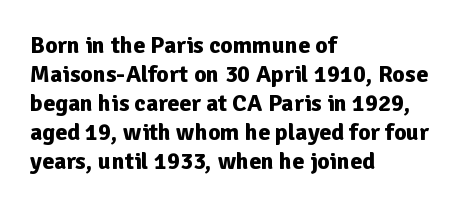
The image shows 24 px bold type, upright; set left-aligned, line spacing 1.21x, normal letter spacing, not underlined.
